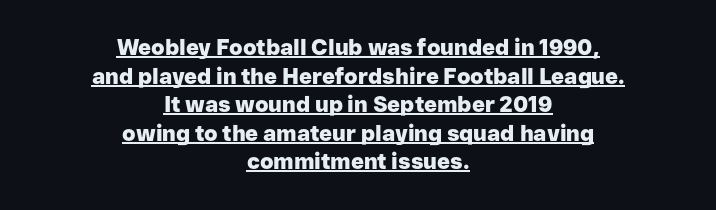
Q: Is the text bold? A: Yes.
Q: Is the text italic (slanted)? A: No, it is upright.
Q: Is the text underlined? A: Yes.
Q: How is the paragraph aligned? A: Centered.
Q: Is the spacing between letters normal or unusually wide? A: Normal.
Q: Is the spacing between lines tight, normal or loose? A: Normal.
